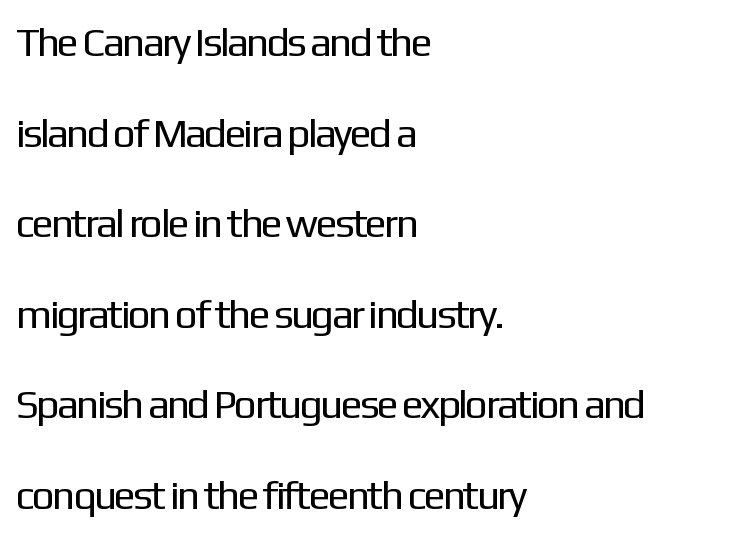
The image shows 41 px regular-weight sans-serif type, upright; set left-aligned, loose line spacing (2.21x), normal letter spacing, not underlined; low stroke contrast and a medium x-height.
